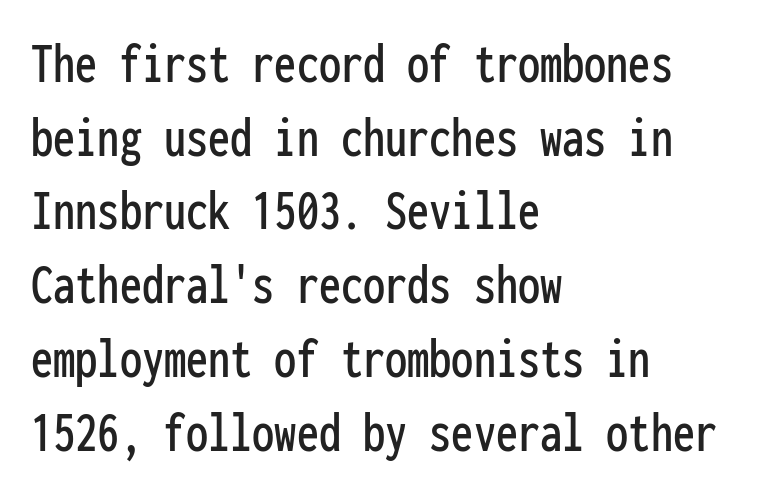
Q: Is the text italic (slanted)? A: No, it is upright.
Q: Is the typeface a serif or a sans-serif typeface? A: Sans-serif.
Q: Is the text underlined? A: No.
Q: How is the paragraph aligned? A: Left-aligned.
Q: Is the spacing between letters normal or unusually wide? A: Normal.
Q: Is the spacing between lines tight, normal or loose? A: Normal.
Q: Width (condensed, normal, or wide)? A: Condensed.
Q: Stroke contrast? A: Low.
Q: x-height? A: Medium.
Q: Monospaced? A: Yes.
